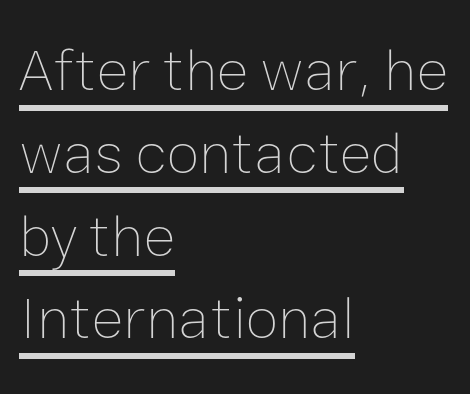
Teacher's note: observe the even left margin — that is flush-left alignment. A typesetter would call this proportional, since set widths differ per character. You could call the tracking neutral — neither tight nor loose. Underlined type. This reads as an unemphasized weight, regular at the heaviest.
